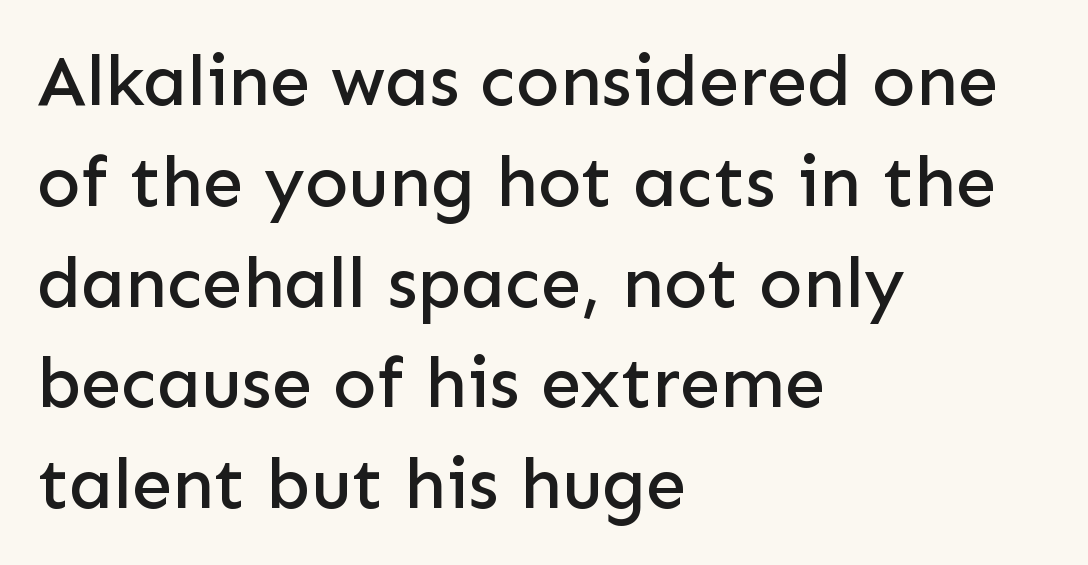
The baseline area is clear. Notice how descenders clear the ascenders below comfortably — that's standard leading. Rendered with straight, roman letterforms. These lines keep a tight, regular rhythm from letter to letter. The text was rendered using a sans face with plain stroke endings. Casual observation: everything's shoved over to the left.
